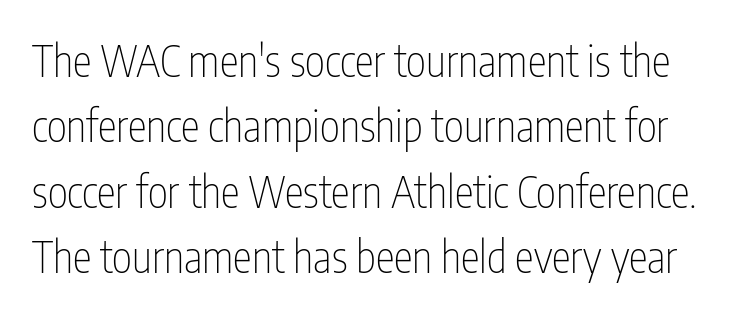
{"serif": "no", "italic": "no", "bold": "no", "weight": "thin", "width": "condensed", "stroke_contrast": "low", "x_height": "medium", "monospaced": "no", "underline": "no", "line_spacing": "normal", "line_spacing_ratio": 1.52, "letter_spacing": "normal", "letter_spacing_em": 0.0, "glyph_px": 43}
